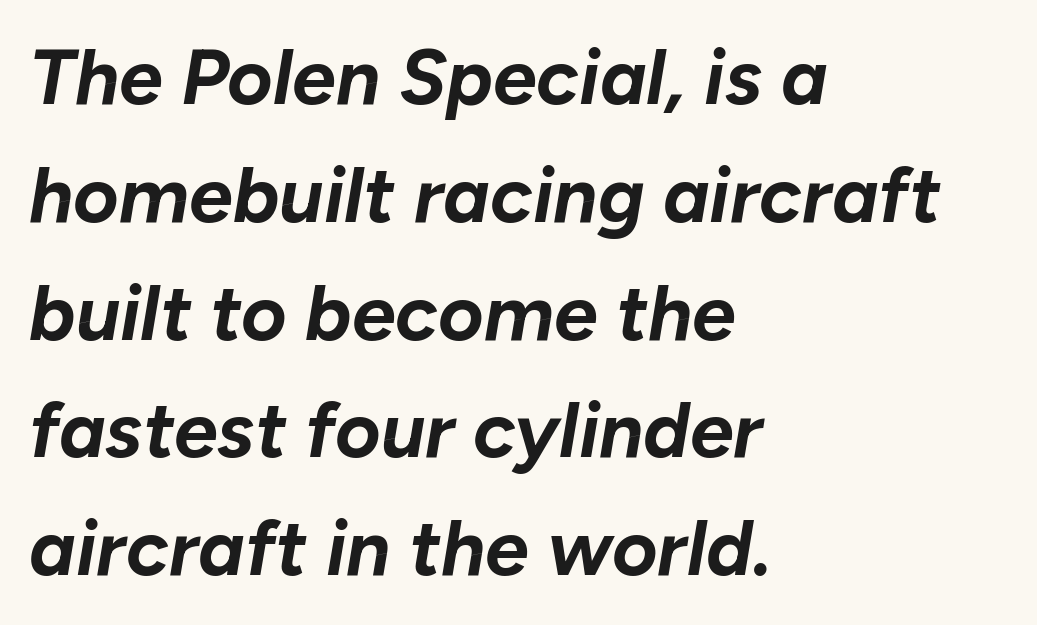
The image shows 78 px bold type, italic (leaning right); set left-aligned, normal line spacing (1.51x), normal letter spacing, not underlined; low stroke contrast and a medium x-height.
